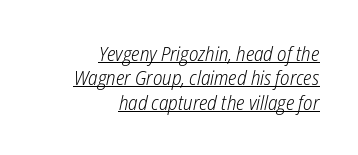
{"italic": "yes", "lean": "right", "slant_degrees": 12, "bold": "no", "underline": "yes", "align": "right", "line_spacing_ratio": 1.22, "letter_spacing": "normal", "letter_spacing_em": 0.0, "glyph_px": 20}
